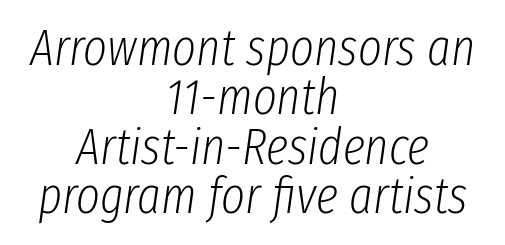
The image shows 51 px light, condensed type, italic (leaning right); set centered, tight line spacing (0.97x), normal letter spacing, not underlined; low stroke contrast and a medium x-height.
